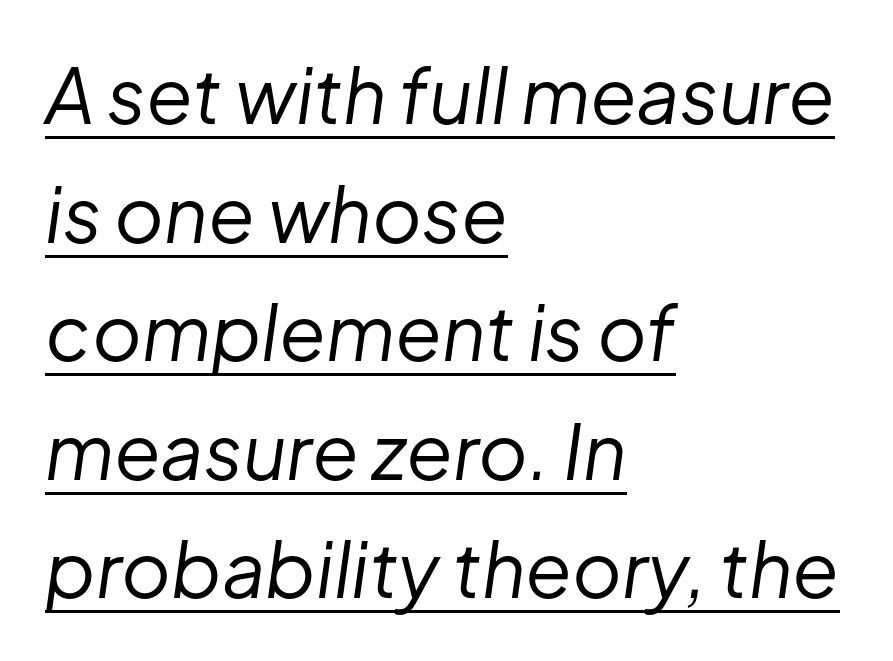
Q: Is the text bold? A: No.
Q: Is the text italic (slanted)? A: Yes, it leans right by about 8 degrees.
Q: Is the text underlined? A: Yes.
Q: How is the paragraph aligned? A: Left-aligned.
Q: Is the spacing between letters normal or unusually wide? A: Normal.
Q: Is the spacing between lines tight, normal or loose? A: Normal.
Q: Width (condensed, normal, or wide)? A: Normal.
Q: Stroke contrast? A: Low.
Q: x-height? A: Medium.
Q: Monospaced? A: No.
